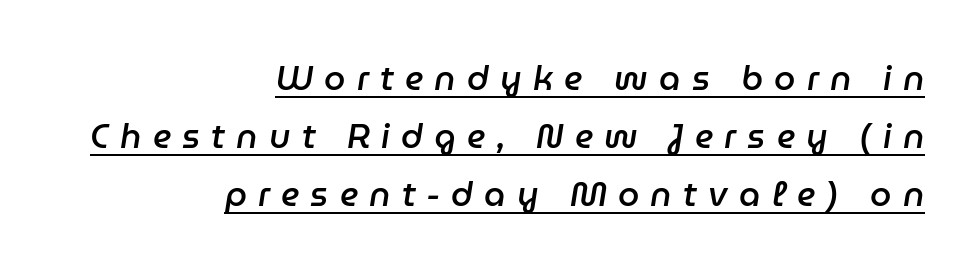
Q: Is the text bold? A: Semi-bold.
Q: Is the text italic (slanted)? A: Yes, it leans right by about 9 degrees.
Q: Is the text underlined? A: Yes.
Q: How is the paragraph aligned? A: Right-aligned.
Q: Is the spacing between letters normal or unusually wide? A: Unusually wide.
Q: Width (condensed, normal, or wide)? A: Normal.
Q: Stroke contrast? A: Low.
Q: x-height? A: Medium.
Q: Monospaced? A: No.
